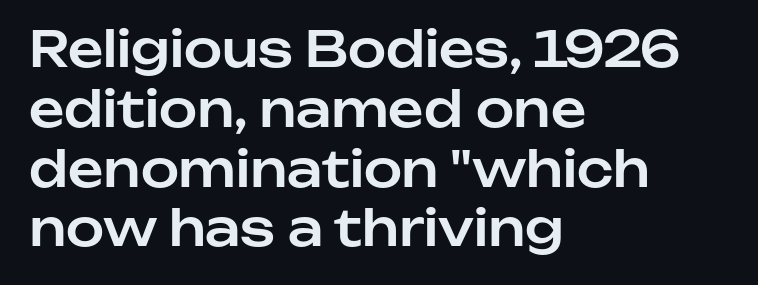
{"serif": "no", "italic": "no", "width": "normal", "stroke_contrast": "low", "x_height": "medium", "monospaced": "no", "underline": "no", "align": "left", "line_spacing_ratio": 1.22, "letter_spacing": "normal", "letter_spacing_em": 0.0, "glyph_px": 49}
